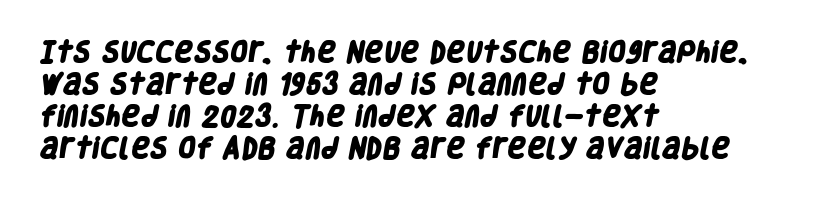
Notice how thick the strokes are: this is what a full bold looks like. One glance says typical: line gaps are just what's usual. Here the glyphs are tracked normally, forming tight word shapes. Glance below the letters and you will spot only blank space. These lines are set flush left with a ragged right edge.
